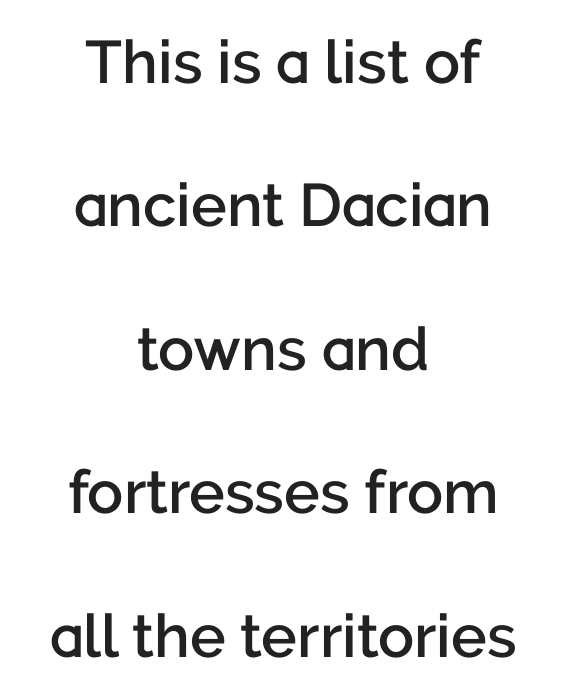
Q: Is the text bold? A: Semi-bold.
Q: Is the text italic (slanted)? A: No, it is upright.
Q: Is the typeface a serif or a sans-serif typeface? A: Sans-serif.
Q: Is the text underlined? A: No.
Q: How is the paragraph aligned? A: Centered.
Q: Is the spacing between letters normal or unusually wide? A: Normal.
Q: Is the spacing between lines tight, normal or loose? A: Loose.
Q: Width (condensed, normal, or wide)? A: Normal.
Q: Stroke contrast? A: Low.
Q: x-height? A: Medium.
Q: Monospaced? A: No.
